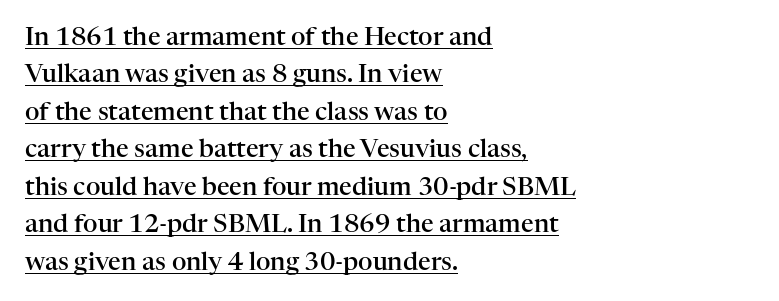
{"italic": "no", "bold": "semi", "underline": "yes", "align": "left", "line_spacing": "normal", "line_spacing_ratio": 1.5, "letter_spacing": "normal", "letter_spacing_em": 0.0, "glyph_px": 25}
